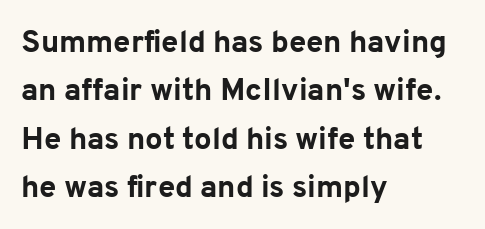
Is this a sans? Yes — the strokes have no serifs. Which margin do the lines hug? The left one — the right edge is uneven. Look at the tracking — it's just the regular setting, nothing added. Has an underline been added? It has not. Each glyph is drawn with heavy, bold strokes. Tall strokes in this sample are plumb rather than angled.
